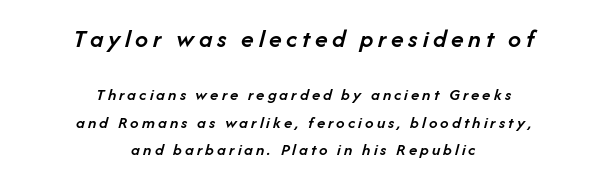
{"italic": "yes", "lean": "right", "slant_degrees": 14, "bold": "semi", "underline": "no", "align": "center", "line_spacing": "normal", "line_spacing_ratio": 1.6, "larger_block": "first", "size_ratio": 1.53, "glyph_px": 26}
